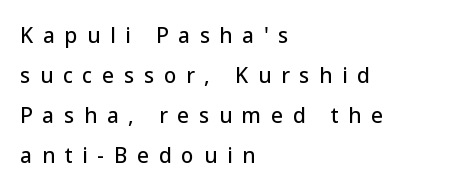
The image shows 21 px text type, upright; set left-aligned, loose line spacing (1.91x), unusually wide letter spacing (+0.46 em), not underlined.
